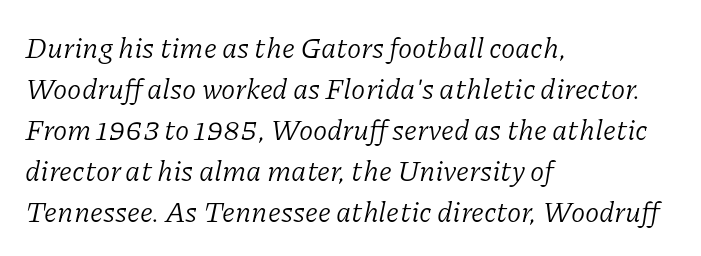
Q: Is the text bold? A: No.
Q: Is the text italic (slanted)? A: Yes, it leans right by about 11 degrees.
Q: Is the typeface a serif or a sans-serif typeface? A: Serif.
Q: Is the text underlined? A: No.
Q: How is the paragraph aligned? A: Left-aligned.
Q: Is the spacing between letters normal or unusually wide? A: Normal.
Q: Is the spacing between lines tight, normal or loose? A: Normal.
Q: Width (condensed, normal, or wide)? A: Normal.
Q: Stroke contrast? A: Low.
Q: x-height? A: Medium.
Q: Monospaced? A: No.
